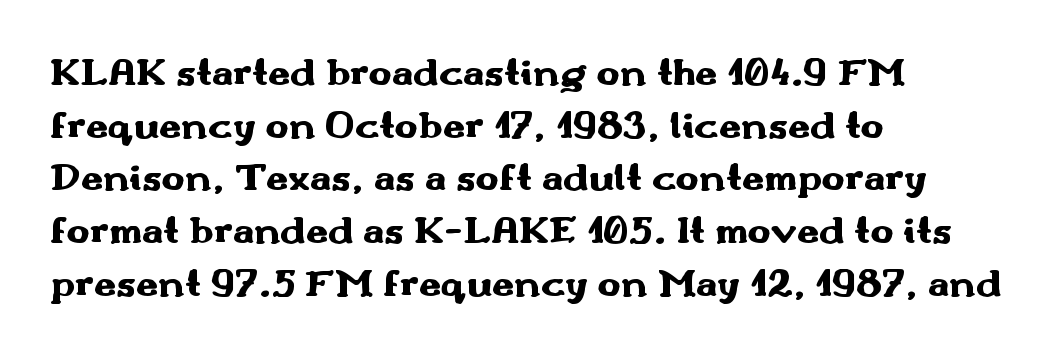
Chunky letters — that's bold for sure. Line beginnings align vertically; line endings do not. Check the space under the baseline: it is left empty. These lines are rendered in a variable-pitch font.
